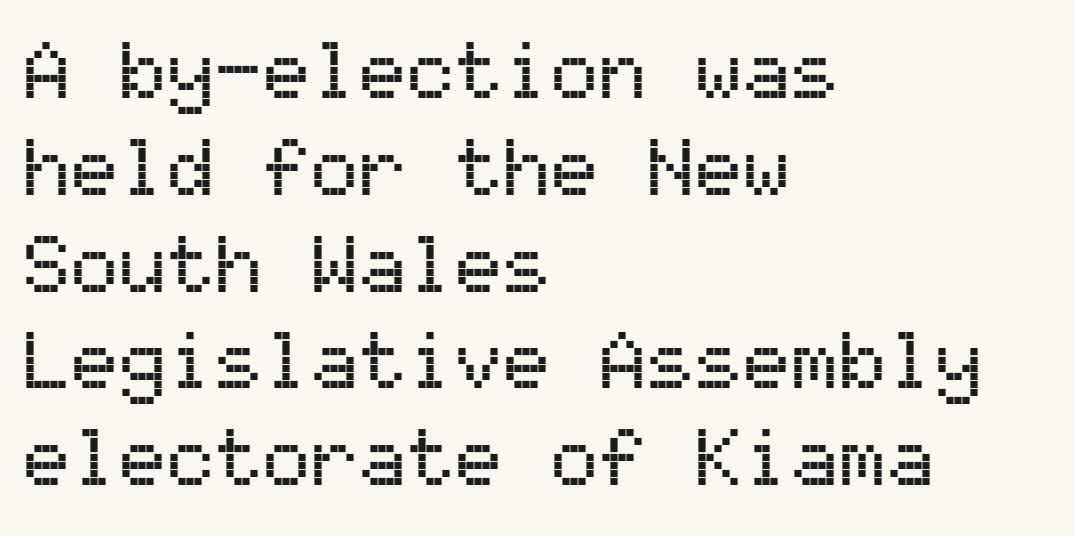
{"serif": "no", "italic": "no", "width": "normal", "stroke_contrast": "medium", "x_height": "medium", "monospaced": "yes", "underline": "no", "align": "left", "line_spacing_ratio": 1.21, "letter_spacing": "normal", "letter_spacing_em": 0.0, "glyph_px": 80}
